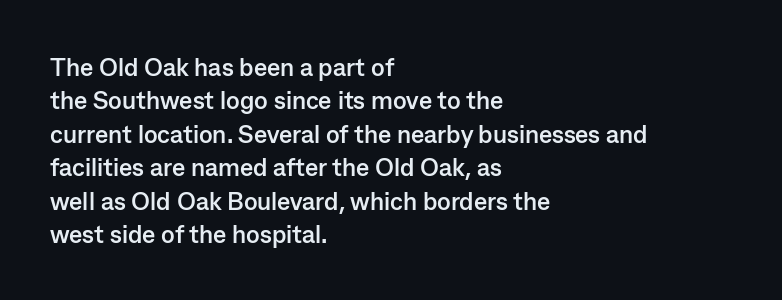
Q: Is the text bold? A: Yes.
Q: Is the text italic (slanted)? A: No, it is upright.
Q: Is the text underlined? A: No.
Q: How is the paragraph aligned? A: Left-aligned.
Q: Is the spacing between letters normal or unusually wide? A: Normal.
Q: Is the spacing between lines tight, normal or loose? A: Normal.
